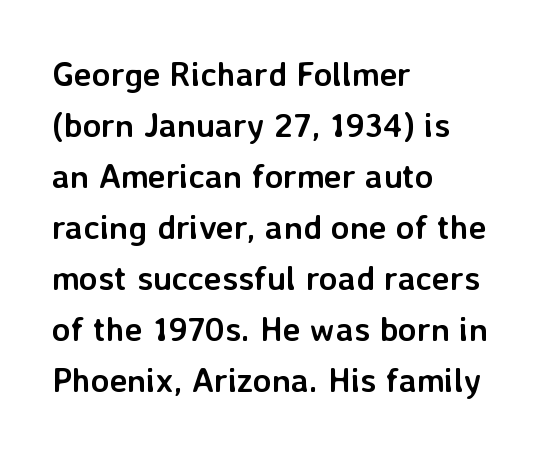
Honestly, the row spacing looks completely unremarkable. Emphasis by weight is at full strength: bold. Every row of glyphs begins at an identical x-position on the left. Think of a printed novel: that variable character pitch is what you see here.
